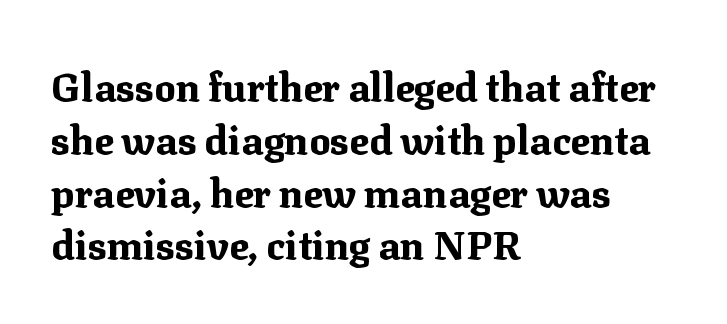
Strong, thick strokes mark this as bold type. Italic: no, the glyphs are upright roman. The space beneath each line is pristine and unruled. This sample uses a serif face. Each letter keeps its own natural width here, so spacing adapts to shape.
